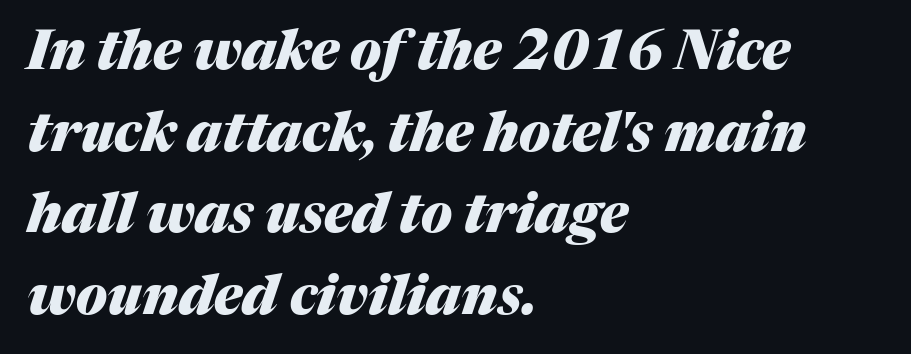
Does extra space separate the letters? No, they use regular spacing. Anything drawn beneath the words? Only blank space. The typesetter chose a ragged-right arrangement here. Observe the lean: these are italic letterforms. The rendering uses a moderate line-height, typical for paragraphs.
